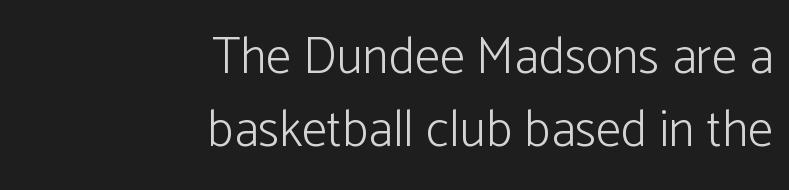
The horizontal fit of the characters is conventional and even. The lines are quadded right. Line spacing here is normal. Nope, no serifs anywhere on these letters. Notice how the stems are strictly vertical — no italics here. Character widths vary here, with narrow letters taking less room than wide ones.
